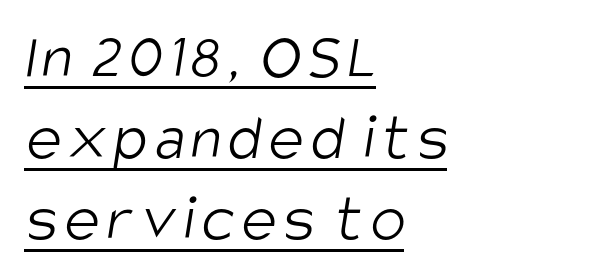
Q: Is the text bold? A: No.
Q: Is the typeface a serif or a sans-serif typeface? A: Sans-serif.
Q: Is the text underlined? A: Yes.
Q: How is the paragraph aligned? A: Left-aligned.
Q: Width (condensed, normal, or wide)? A: Condensed.
Q: Stroke contrast? A: Low.
Q: x-height? A: Large.
Q: Monospaced? A: No.
